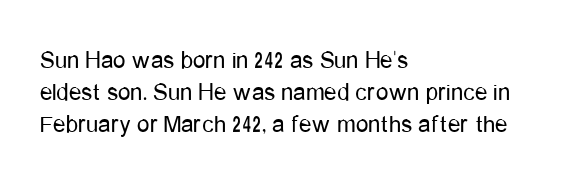
The image shows 25 px text type, upright; set left-aligned, normal line spacing (1.29x), normal letter spacing, not underlined.
